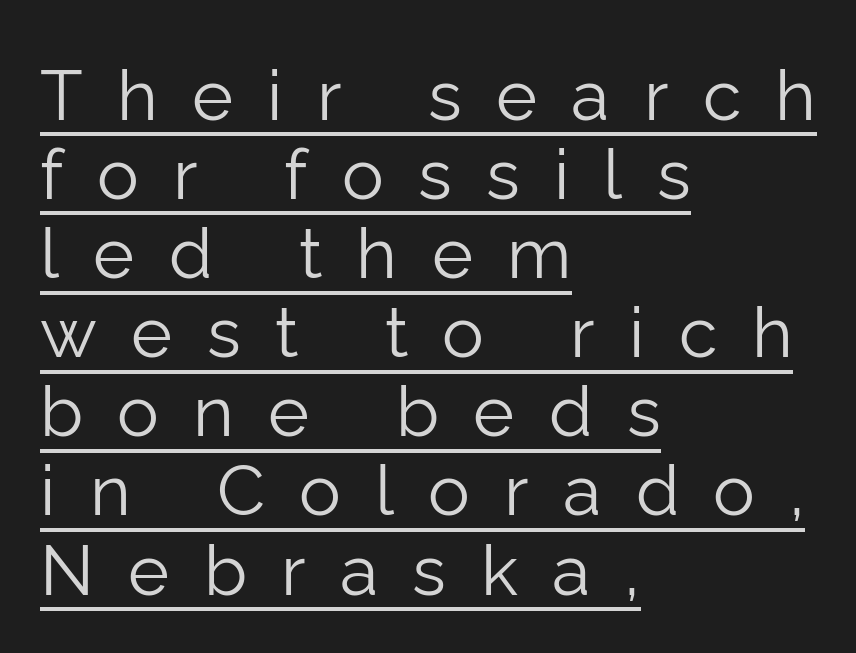
The image shows 70 px light sans-serif type, upright; set left-aligned, tight line spacing (1.13x), unusually wide letter spacing (+0.49 em), underlined; low stroke contrast and a medium x-height.
